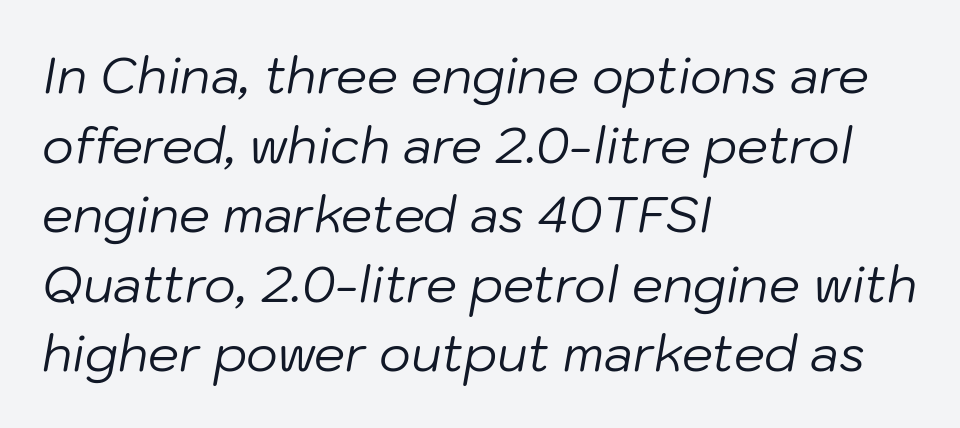
Q: Is the text bold? A: No.
Q: Is the text italic (slanted)? A: Yes, it leans right by about 10 degrees.
Q: Is the text underlined? A: No.
Q: How is the paragraph aligned? A: Left-aligned.
Q: Is the spacing between letters normal or unusually wide? A: Normal.
Q: Is the spacing between lines tight, normal or loose? A: Normal.
Q: Width (condensed, normal, or wide)? A: Normal.
Q: Stroke contrast? A: Low.
Q: x-height? A: Medium.
Q: Monospaced? A: No.
